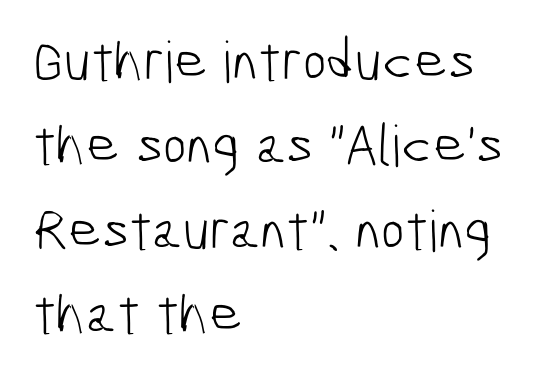
The image shows 57 px light, condensed sans-serif type; set left-aligned, normal line spacing (1.48x), normal letter spacing, not underlined; low stroke contrast and a medium x-height.
